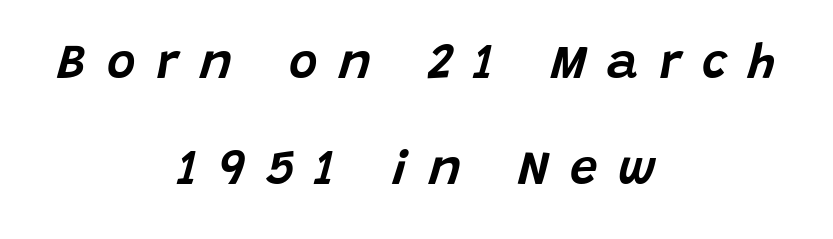
Q: Is the text italic (slanted)? A: Yes, it leans right by about 15 degrees.
Q: Is the text underlined? A: No.
Q: How is the paragraph aligned? A: Centered.
Q: Is the spacing between letters normal or unusually wide? A: Unusually wide.
Q: Is the spacing between lines tight, normal or loose? A: Loose.
Q: Width (condensed, normal, or wide)? A: Normal.
Q: Stroke contrast? A: Low.
Q: x-height? A: Large.
Q: Monospaced? A: No.
